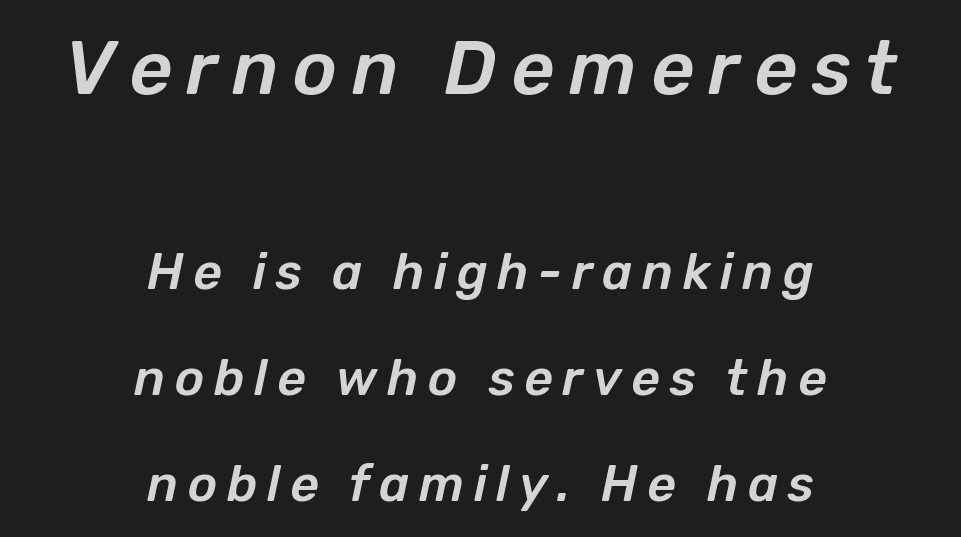
Underline: absent. Both edges are ragged and mirror each other, which tells us the setting is centered. Airy leading. Note the varied advance widths — an 'i' is clearly narrower than an 'm'.
